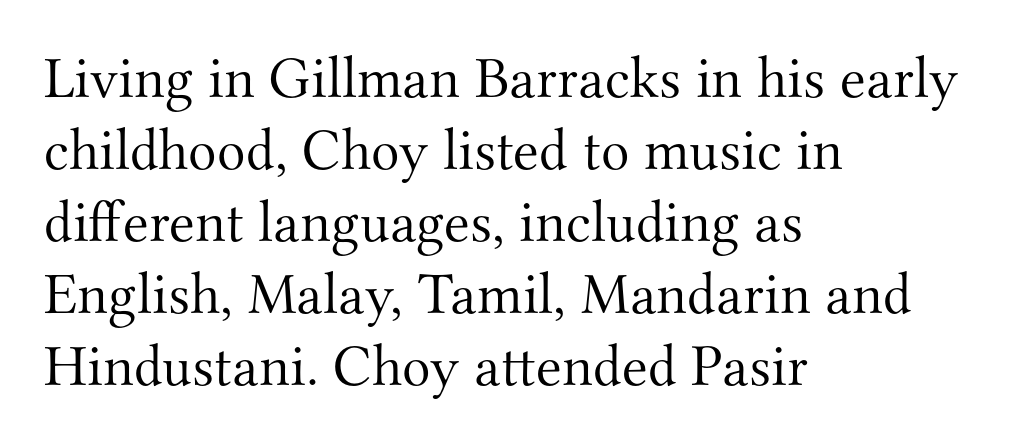
The image shows 59 px light serif type, upright; set left-aligned, line spacing 1.22x, normal letter spacing, not underlined; medium stroke contrast and a small x-height.
